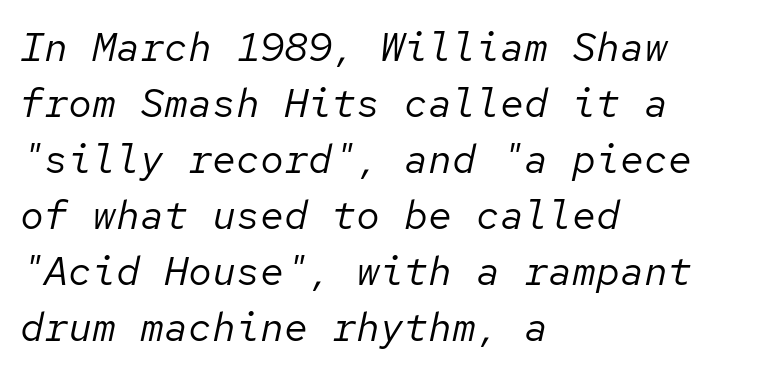
Compared with a typical body face, this is equally light or lighter still. Default kerning and tracking; the words read as compact shapes. Every character here occupies the same horizontal width, giving the sample a typewriter-like rhythm. The text carries the slant typical of an italic or oblique font. Honestly, there is no underline to notice here at all. The typesetter chose a ragged-right arrangement here.
